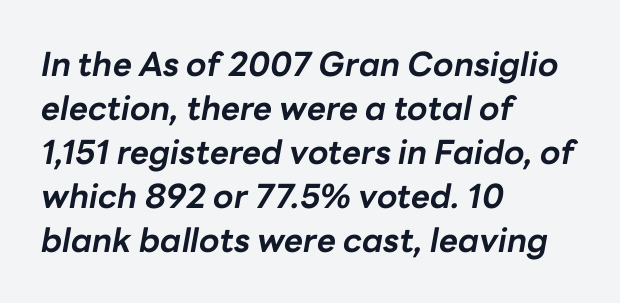
Descender tails drop into unmarked territory. Honestly, the row spacing looks completely unremarkable. Style check: oblique. Characters follow at the spacing the type designer built in. This rendering uses left alignment, leaving the right contour irregular.
